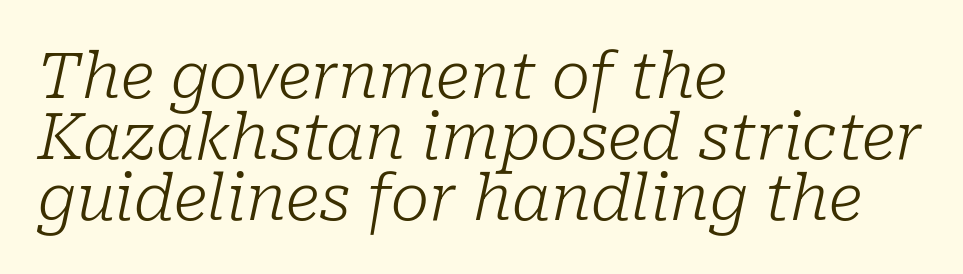
{"serif": "yes", "italic": "yes", "lean": "right", "slant_degrees": 10, "bold": "no", "weight": "light", "width": "normal", "stroke_contrast": "low", "x_height": "medium", "monospaced": "no", "underline": "no", "align": "left", "line_spacing": "tight", "line_spacing_ratio": 0.95, "letter_spacing": "normal", "letter_spacing_em": 0.0, "glyph_px": 64}
